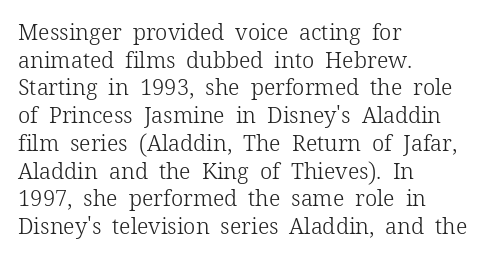
The image shows 22 px text type, upright; set left-aligned, normal line spacing (1.26x), normal letter spacing, not underlined.
